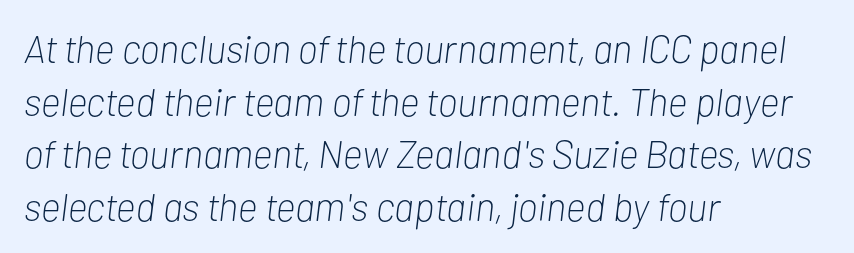
Note the varied advance widths — an 'i' is clearly narrower than an 'm'. The space beneath each line is pristine and unruled. Each line starts at the same left margin while the right side varies. Leading: standard. Quick note: italic.
